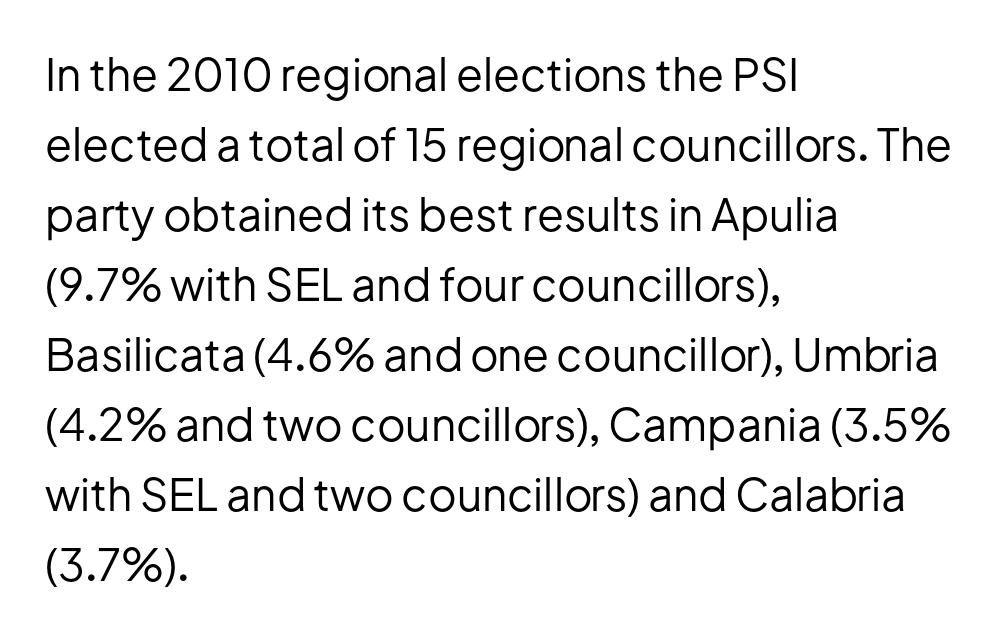
Q: Is the text bold? A: No.
Q: Is the text italic (slanted)? A: No, it is upright.
Q: Is the typeface a serif or a sans-serif typeface? A: Sans-serif.
Q: Is the text underlined? A: No.
Q: How is the paragraph aligned? A: Left-aligned.
Q: Is the spacing between letters normal or unusually wide? A: Normal.
Q: Is the spacing between lines tight, normal or loose? A: Normal.
Q: Width (condensed, normal, or wide)? A: Normal.
Q: Stroke contrast? A: Low.
Q: x-height? A: Medium.
Q: Monospaced? A: No.
